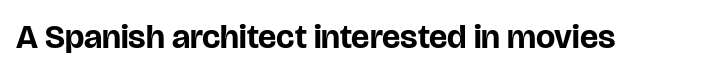
The image shows 34 px bold sans-serif type, upright; set normal letter spacing, not underlined; low stroke contrast and a large x-height.
